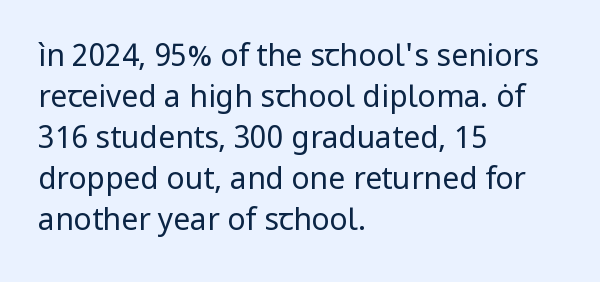
{"serif": "no", "italic": "no", "bold": "no", "weight": "regular", "width": "normal", "stroke_contrast": "low", "x_height": "medium", "monospaced": "no", "underline": "no", "align": "left", "line_spacing": "normal", "line_spacing_ratio": 1.37, "letter_spacing": "normal", "letter_spacing_em": 0.0, "glyph_px": 30}
